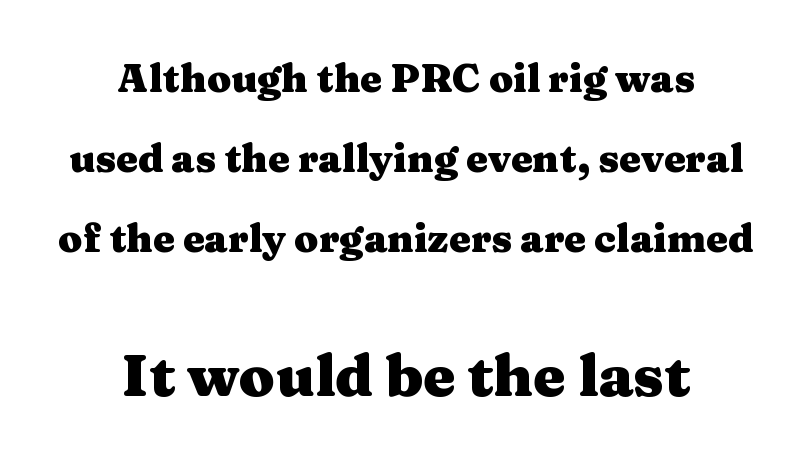
Q: Is the text bold? A: Yes.
Q: Is the text italic (slanted)? A: No, it is upright.
Q: Is the typeface a serif or a sans-serif typeface? A: Serif.
Q: Is the text underlined? A: No.
Q: How is the paragraph aligned? A: Centered.
Q: Is the spacing between letters normal or unusually wide? A: Normal.
Q: Is the spacing between lines tight, normal or loose? A: Loose.
Q: Which block of text is set in a larger size, the first (top) or the second (bottom)? A: The second (bottom) one.
Q: Width (condensed, normal, or wide)? A: Wide.
Q: Stroke contrast? A: Medium.
Q: x-height? A: Medium.
Q: Monospaced? A: No.
